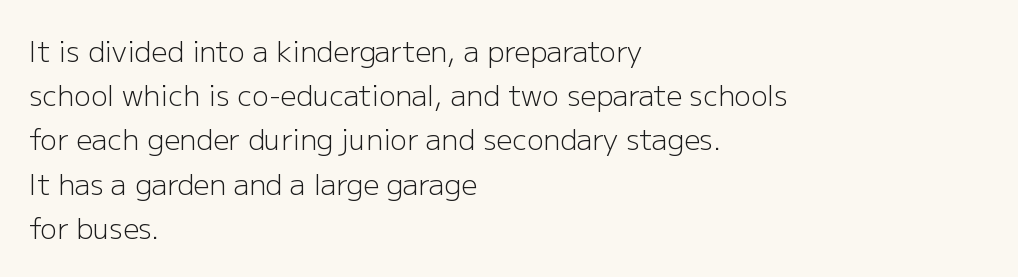
{"serif": "no", "italic": "no", "bold": "no", "weight": "light", "width": "normal", "stroke_contrast": "low", "x_height": "medium", "monospaced": "no", "underline": "no", "align": "left", "line_spacing": "normal", "line_spacing_ratio": 1.58, "letter_spacing": "normal", "letter_spacing_em": 0.0, "glyph_px": 28}
